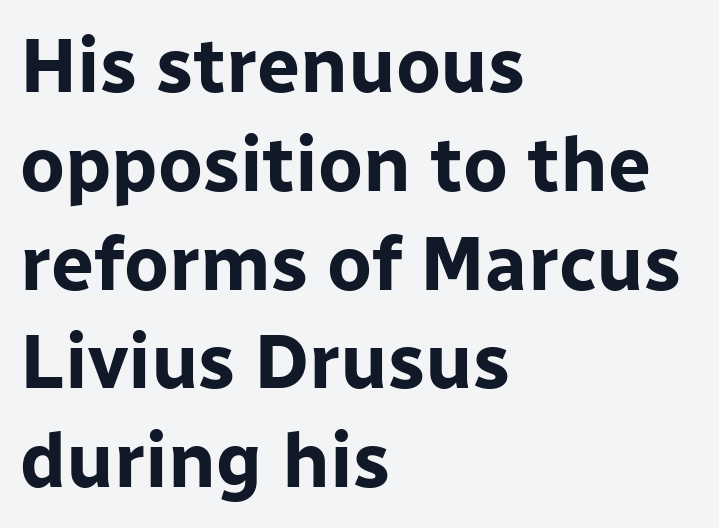
Unlike a traditional serif, this face leaves its strokes unadorned. A bare baseline throughout the passage. One glance says typical: line gaps are just what's usual. Its strokes are broad and dark, the hallmark of bold type. Observe the ordinary spacing: letters are neighbours, not strangers. The rag falls on the right side of this text block.
